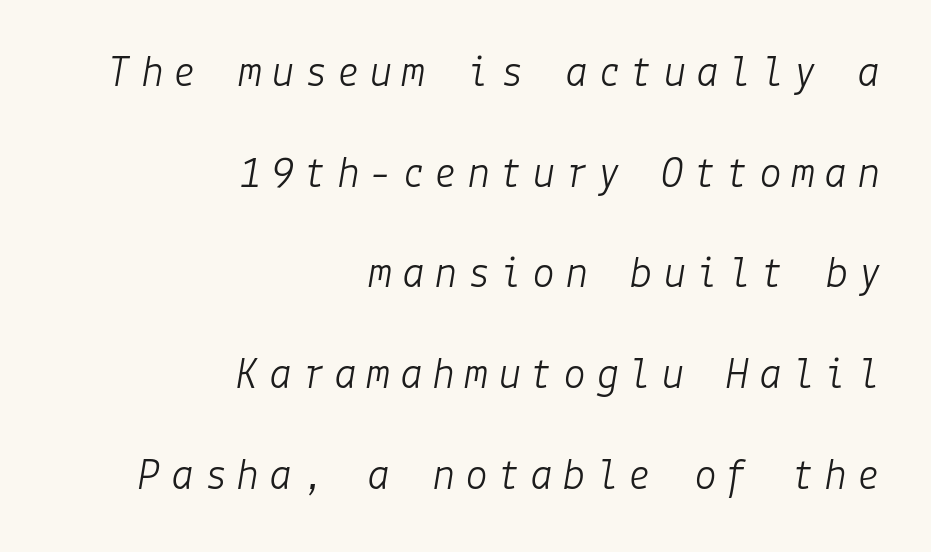
{"italic": "yes", "lean": "right", "slant_degrees": 9, "bold": "no", "weight": "light", "width": "normal", "stroke_contrast": "low", "x_height": "medium", "underline": "no", "align": "right", "line_spacing": "loose", "line_spacing_ratio": 2.19, "letter_spacing": "wide", "letter_spacing_em": 0.21, "glyph_px": 46}
